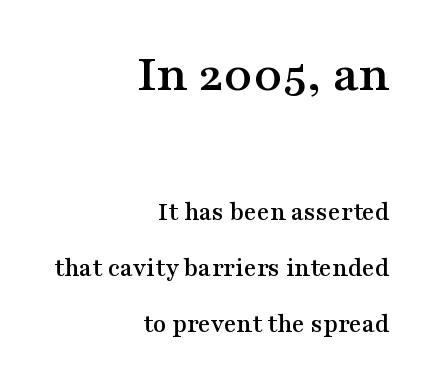
{"serif": "yes", "italic": "no", "width": "wide", "stroke_contrast": "medium", "x_height": "medium", "monospaced": "no", "underline": "no", "align": "right", "line_spacing": "loose", "line_spacing_ratio": 2.06, "letter_spacing": "normal", "letter_spacing_em": 0.0, "larger_block": "first", "size_ratio": 2.0, "glyph_px": 54}
